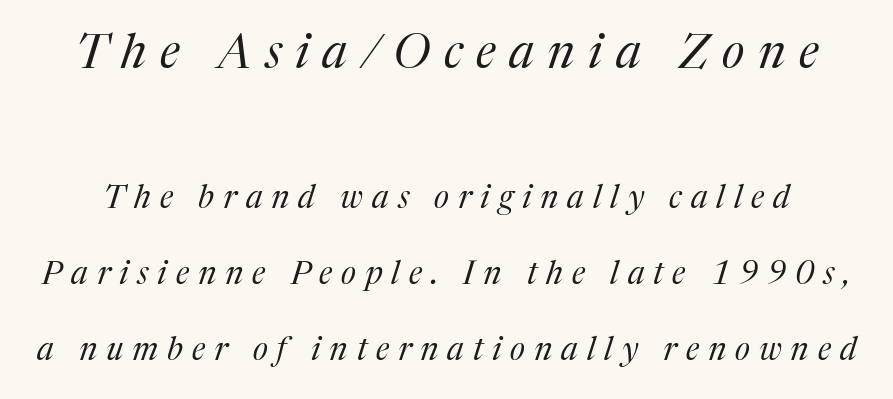
{"serif": "yes", "italic": "yes", "lean": "right", "slant_degrees": 17, "bold": "no", "weight": "regular", "width": "normal", "stroke_contrast": "medium", "x_height": "medium", "monospaced": "no", "underline": "no", "line_spacing": "loose", "line_spacing_ratio": 2.37, "letter_spacing": "wide", "letter_spacing_em": 0.28, "larger_block": "first", "size_ratio": 1.5, "glyph_px": 48}
